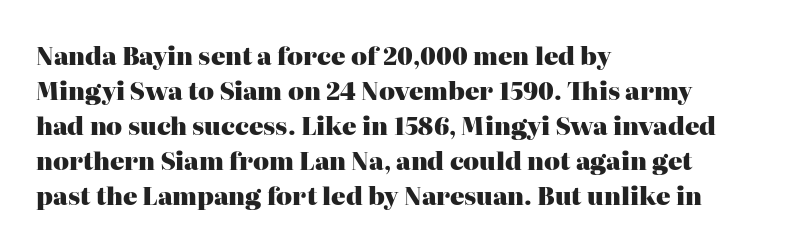
A classic flush-left, rag-right setting is used for this passage. The strokes are fattened all the way to bold. Plain, unruled lines of type. Tracking value appears to be zero — textbook default spacing.
